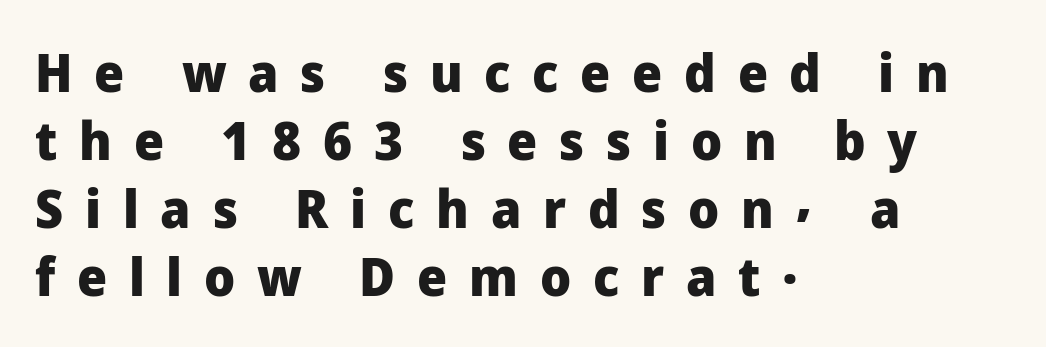
Descenders are the only things crossing below the line. The leading is moderate, giving the passage an even texture. No italicization has been applied; the sample stays upright. The text was rendered using a sans face with plain stroke endings. These lines are rendered in a variable-pitch font. If you drew a ruler down the left edge, every line would touch it.
